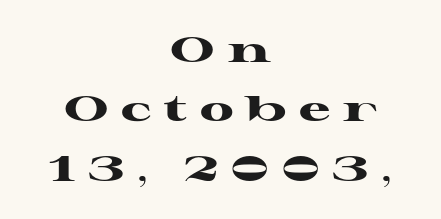
{"serif": "yes", "italic": "no", "bold": "yes", "weight": "heavy", "width": "wide", "stroke_contrast": "high", "x_height": "medium", "monospaced": "no", "underline": "no", "align": "center", "line_spacing": "normal", "line_spacing_ratio": 1.7, "letter_spacing": "wide", "letter_spacing_em": 0.37, "glyph_px": 35}
